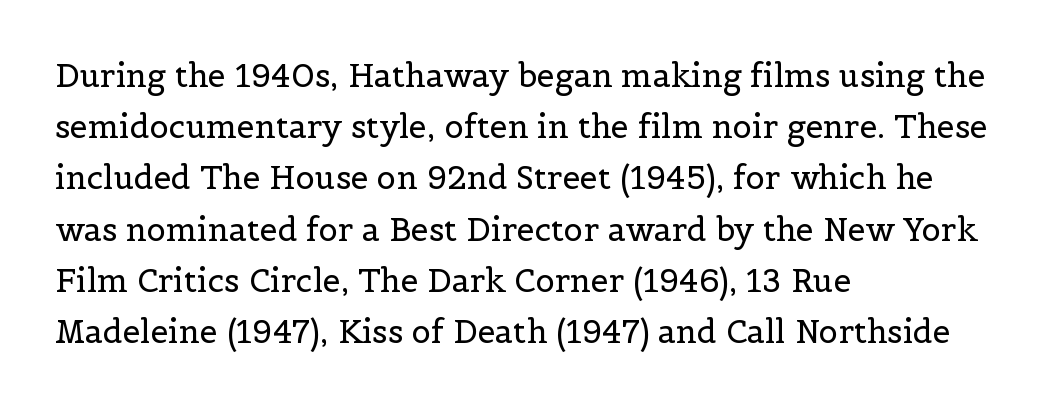
This rendering employs a face with finishing strokes, i.e., a serif. The letters advance in unequal steps, a hallmark of proportional type. The area under the type is left untouched. Students, observe: this is what conventionally led text looks like.
